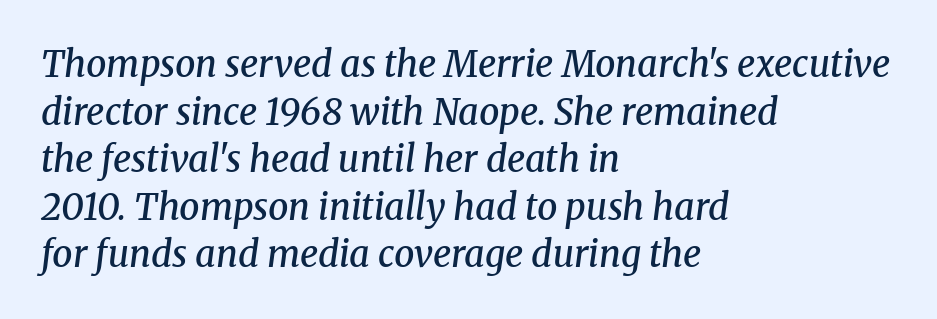
{"serif": "yes", "italic": "yes", "lean": "right", "slant_degrees": 8, "bold": "semi", "weight": "semibold", "width": "normal", "stroke_contrast": "medium", "x_height": "medium", "monospaced": "no", "underline": "no", "align": "left", "line_spacing": "normal", "line_spacing_ratio": 1.32, "letter_spacing": "normal", "letter_spacing_em": 0.0, "glyph_px": 36}
